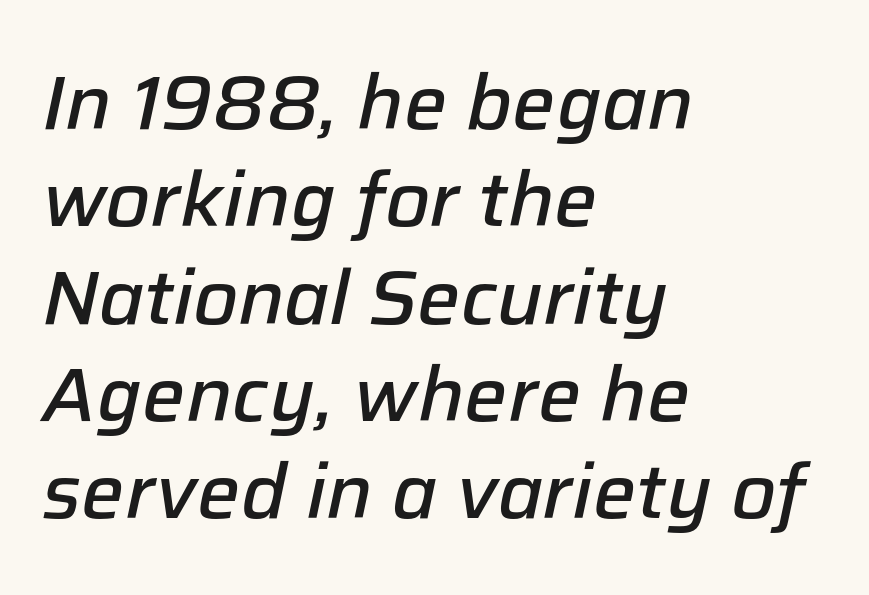
{"italic": "yes", "lean": "right", "slant_degrees": 12, "bold": "semi", "weight": "semibold", "width": "normal", "stroke_contrast": "low", "x_height": "medium", "monospaced": "no", "underline": "no", "align": "left", "line_spacing": "normal", "line_spacing_ratio": 1.28, "letter_spacing": "normal", "letter_spacing_em": 0.0, "glyph_px": 76}
